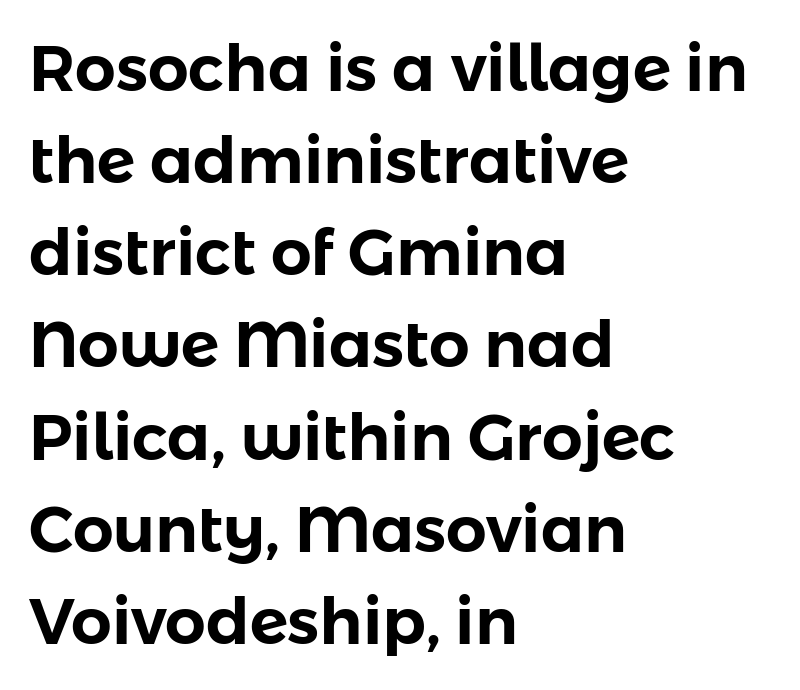
{"serif": "no", "italic": "no", "width": "normal", "stroke_contrast": "low", "x_height": "medium", "monospaced": "no", "underline": "no", "align": "left", "line_spacing": "normal", "line_spacing_ratio": 1.44, "letter_spacing": "normal", "letter_spacing_em": 0.0, "glyph_px": 64}
